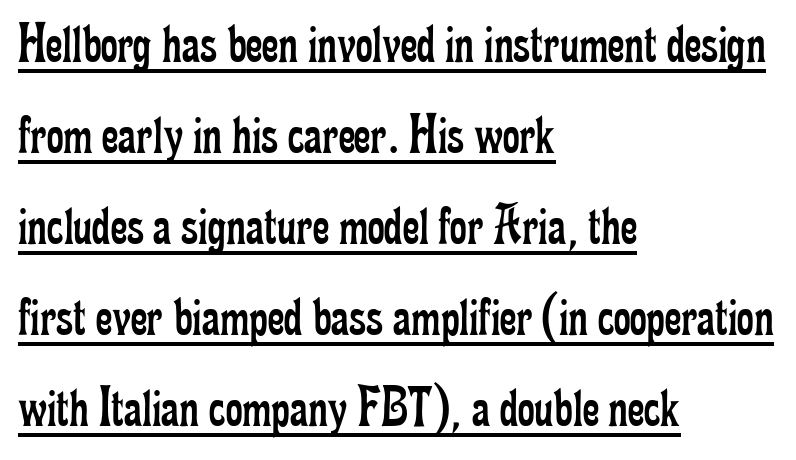
Vertically, the passage feels balanced, rows spaced as you'd expect. Underlining? Definitely there. Font category for this specimen: serif. These glyphs show unthickened strokes, regular width or finer.
